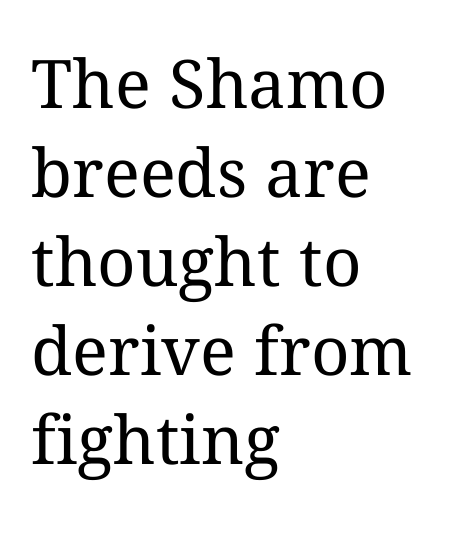
Unbolded letterforms with no extra heft. There is no visible air inserted between adjacent glyphs. The lettering stays uniformly vertical, giving the passage a roman look. Is this a fixed-width face? No — the glyphs have proportional, varying widths. Regarding leading, the lines here are spaced in the standard way. Underline: absent.
